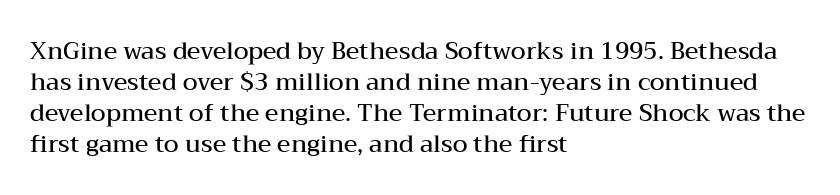
The image shows 24 px text type, upright; set left-aligned, normal line spacing (1.29x), normal letter spacing, not underlined.
